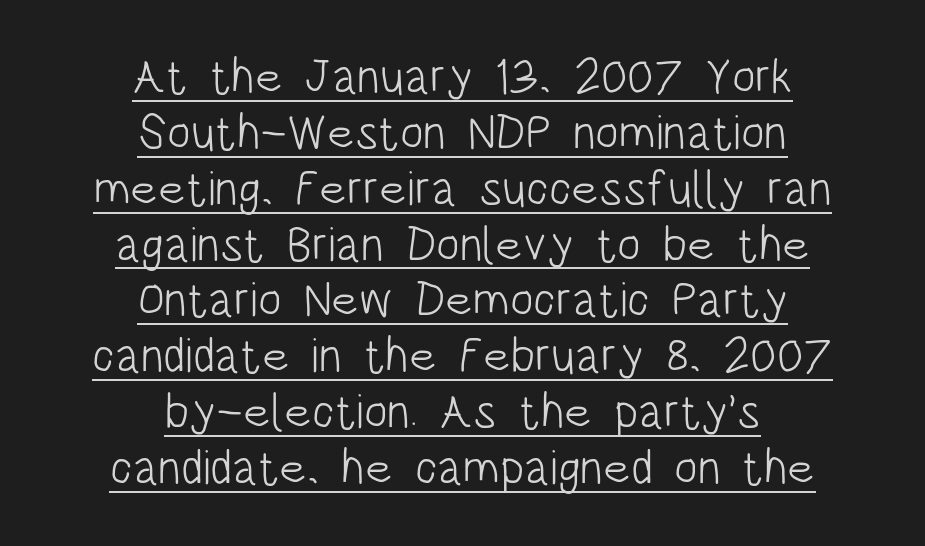
Q: Is the text bold? A: No.
Q: Is the text italic (slanted)? A: No, it is upright.
Q: Is the typeface a serif or a sans-serif typeface? A: Sans-serif.
Q: Is the text underlined? A: Yes.
Q: How is the paragraph aligned? A: Centered.
Q: Is the spacing between letters normal or unusually wide? A: Normal.
Q: Is the spacing between lines tight, normal or loose? A: Tight.
Q: Width (condensed, normal, or wide)? A: Condensed.
Q: Stroke contrast? A: Low.
Q: x-height? A: Large.
Q: Monospaced? A: No.
